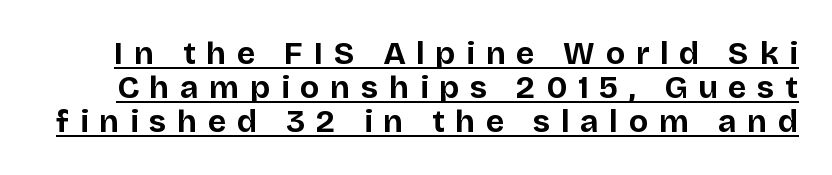
Q: Is the text bold? A: Yes.
Q: Is the text italic (slanted)? A: No, it is upright.
Q: Is the typeface a serif or a sans-serif typeface? A: Sans-serif.
Q: Is the text underlined? A: Yes.
Q: Is the spacing between letters normal or unusually wide? A: Unusually wide.
Q: Is the spacing between lines tight, normal or loose? A: Tight.
Q: Width (condensed, normal, or wide)? A: Normal.
Q: Stroke contrast? A: Low.
Q: x-height? A: Large.
Q: Monospaced? A: No.
